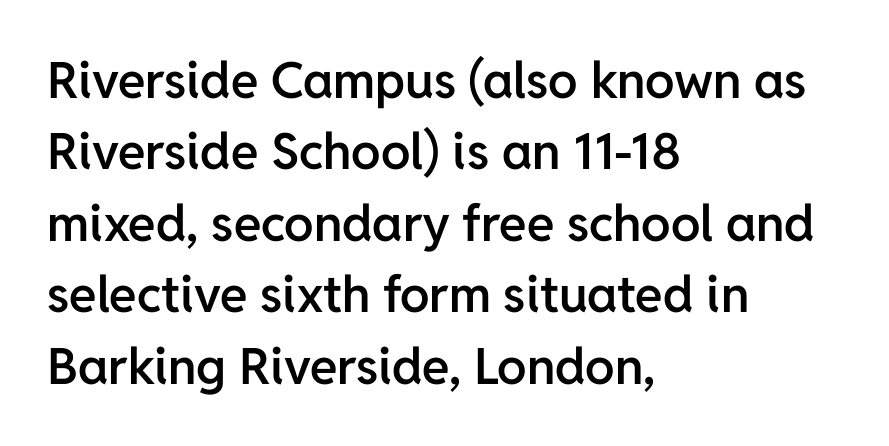
{"serif": "no", "italic": "no", "bold": "semi", "weight": "semibold", "width": "normal", "stroke_contrast": "low", "x_height": "medium", "monospaced": "no", "underline": "no", "align": "left", "line_spacing": "normal", "line_spacing_ratio": 1.43, "letter_spacing": "normal", "letter_spacing_em": 0.0, "glyph_px": 50}
